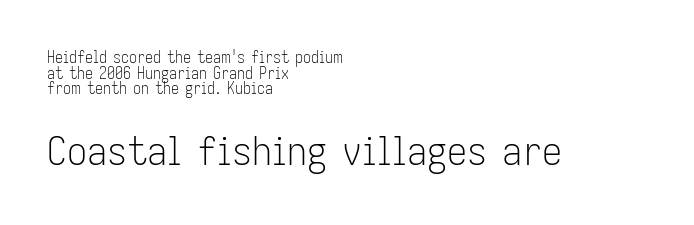
The rendering shows plain stroke endings on the letterforms — a sans-serif design. Proportional: the letters do not fall into vertical columns. The lettering holds an erect, upright posture throughout. Short and long lines alike share a common starting point at left.
